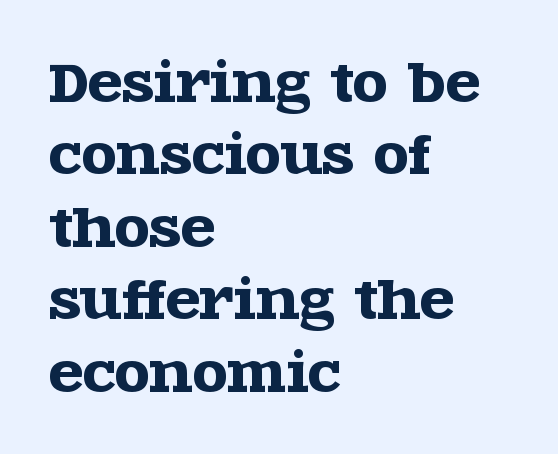
Horizontal alignment here is leftward, the default for most running prose. A typesetter would mark this as roman, not italic. Honestly, the letter spacing is just normal — you wouldn't notice it. This is serif lettering, the kind often seen in printed books. The baseline area is clear. Notice how descenders clear the ascenders below comfortably — that's standard leading.
